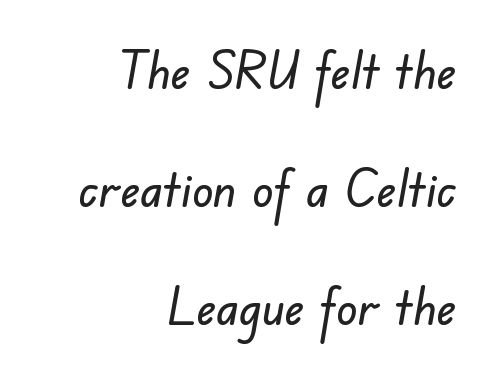
Q: Is the typeface a serif or a sans-serif typeface? A: Sans-serif.
Q: Is the text underlined? A: No.
Q: How is the paragraph aligned? A: Right-aligned.
Q: Is the spacing between letters normal or unusually wide? A: Normal.
Q: Is the spacing between lines tight, normal or loose? A: Loose.
Q: Width (condensed, normal, or wide)? A: Normal.
Q: Stroke contrast? A: Low.
Q: x-height? A: Small.
Q: Monospaced? A: No.
